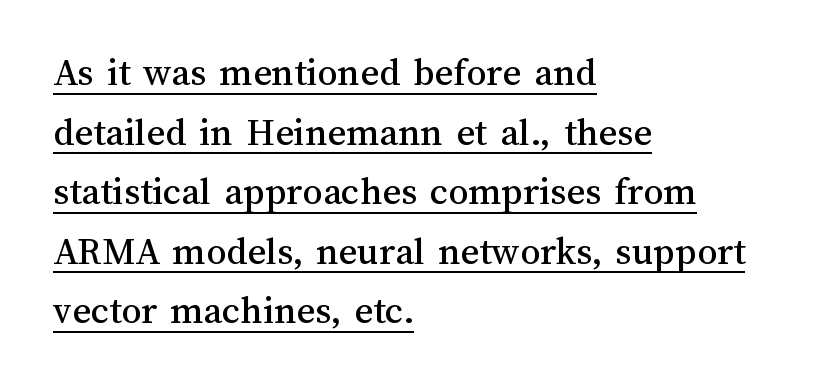
Q: Is the text italic (slanted)? A: No, it is upright.
Q: Is the text underlined? A: Yes.
Q: How is the paragraph aligned? A: Left-aligned.
Q: Is the spacing between letters normal or unusually wide? A: Normal.
Q: Is the spacing between lines tight, normal or loose? A: Normal.
Q: Width (condensed, normal, or wide)? A: Normal.
Q: Stroke contrast? A: Medium.
Q: x-height? A: Medium.
Q: Monospaced? A: No.
